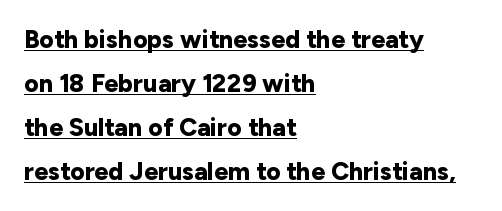
{"italic": "no", "bold": "yes", "underline": "yes", "align": "left", "line_spacing_ratio": 1.76, "letter_spacing": "normal", "letter_spacing_em": 0.0, "glyph_px": 25}
